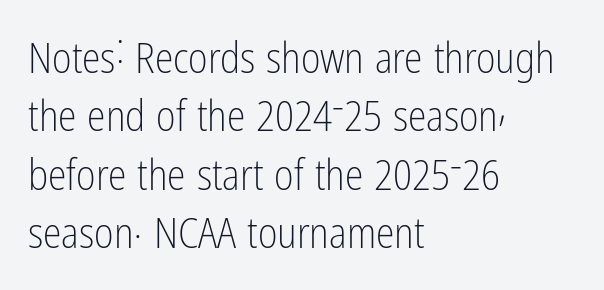
The image shows 42 px light, condensed sans-serif type, upright; set left-aligned, normal line spacing (1.39x), normal letter spacing, not underlined; low stroke contrast and a medium x-height.
